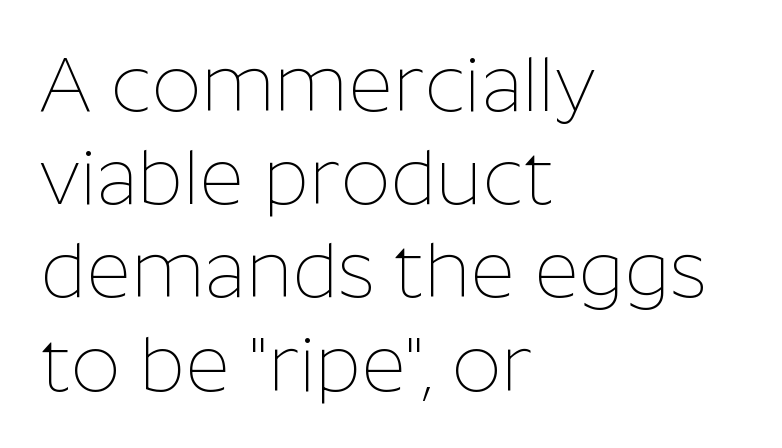
The image shows 77 px thin sans-serif type, upright; set left-aligned, line spacing 1.21x, normal letter spacing, not underlined; low stroke contrast and a medium x-height.
